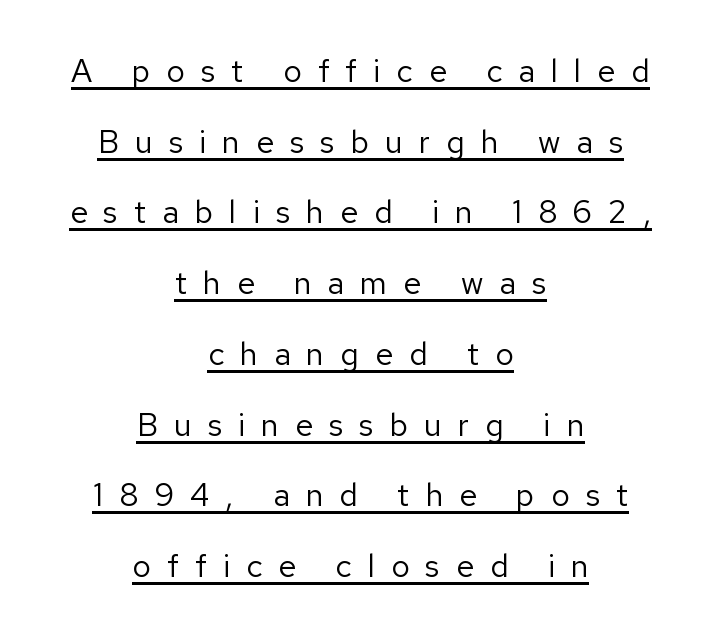
{"serif": "no", "italic": "no", "bold": "no", "weight": "regular", "width": "normal", "stroke_contrast": "low", "x_height": "medium", "monospaced": "no", "underline": "yes", "align": "center", "line_spacing": "loose", "line_spacing_ratio": 2.21, "letter_spacing": "wide", "letter_spacing_em": 0.5, "glyph_px": 32}
